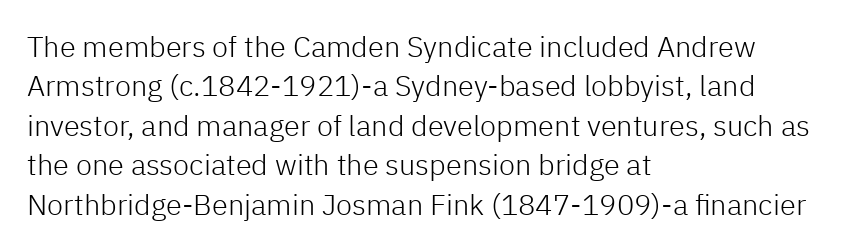
The string is rendered with underlining switched off. Summary of vertical rhythm: regular, with standard interline spacing. Typographically, this falls in the sans-serif category. Typeset ragged right — the left edge is the straight one.
